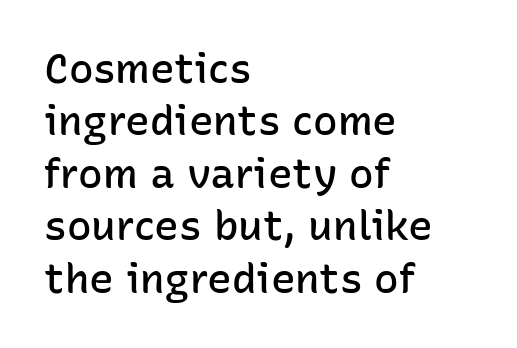
Q: Is the text bold? A: Semi-bold.
Q: Is the text italic (slanted)? A: No, it is upright.
Q: Is the typeface a serif or a sans-serif typeface? A: Sans-serif.
Q: Is the text underlined? A: No.
Q: How is the paragraph aligned? A: Left-aligned.
Q: Is the spacing between letters normal or unusually wide? A: Normal.
Q: Is the spacing between lines tight, normal or loose? A: Normal.
Q: Width (condensed, normal, or wide)? A: Normal.
Q: Stroke contrast? A: Low.
Q: x-height? A: Medium.
Q: Monospaced? A: No.
